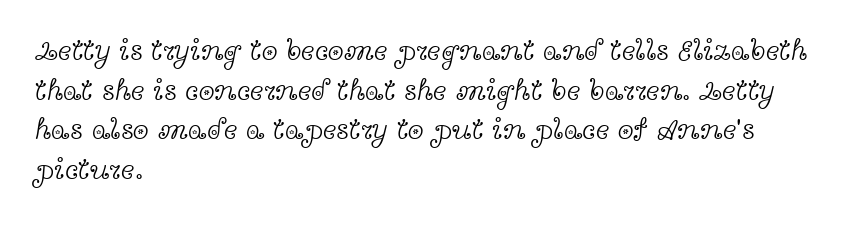
Q: Is the text bold? A: No.
Q: Is the text italic (slanted)? A: Yes.
Q: Is the typeface a serif or a sans-serif typeface? A: Serif.
Q: Is the text underlined? A: No.
Q: How is the paragraph aligned? A: Left-aligned.
Q: Is the spacing between letters normal or unusually wide? A: Normal.
Q: Is the spacing between lines tight, normal or loose? A: Normal.
Q: Width (condensed, normal, or wide)? A: Wide.
Q: x-height? A: Medium.
Q: Monospaced? A: No.
